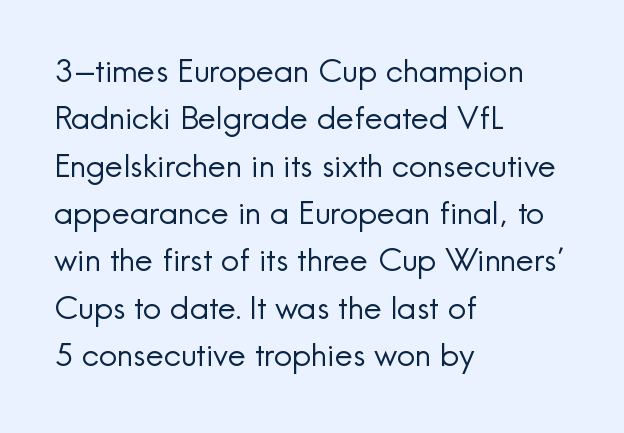
Q: Is the text bold? A: No.
Q: Is the text italic (slanted)? A: No, it is upright.
Q: Is the typeface a serif or a sans-serif typeface? A: Sans-serif.
Q: Is the text underlined? A: No.
Q: How is the paragraph aligned? A: Left-aligned.
Q: Is the spacing between letters normal or unusually wide? A: Normal.
Q: Is the spacing between lines tight, normal or loose? A: Normal.
Q: Width (condensed, normal, or wide)? A: Normal.
Q: x-height? A: Small.
Q: Monospaced? A: No.
